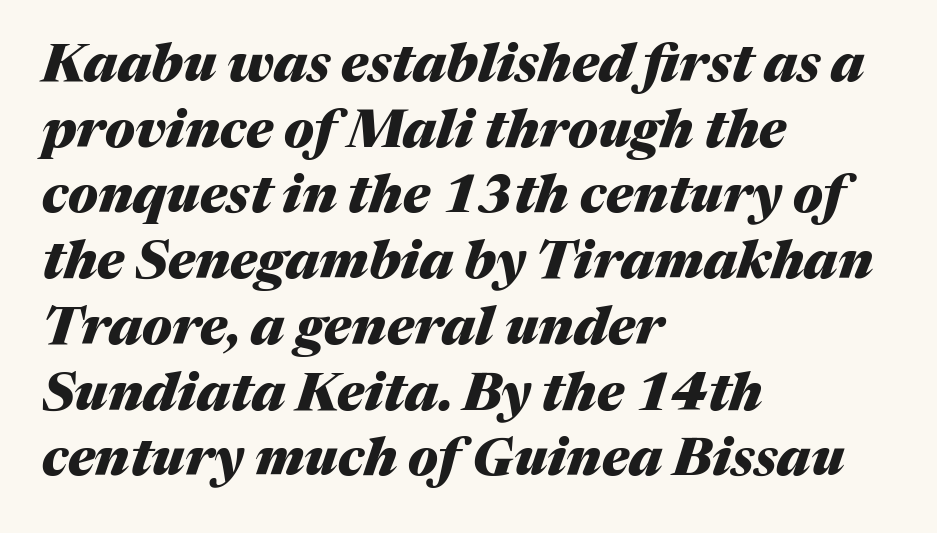
Spacing between characters is what you'd get straight out of the box. The characters look thick and weighty, a clear bold. This is oblique type, the kind used for emphasis or titles. The rendering uses natural spacing where letterforms have individual widths.
